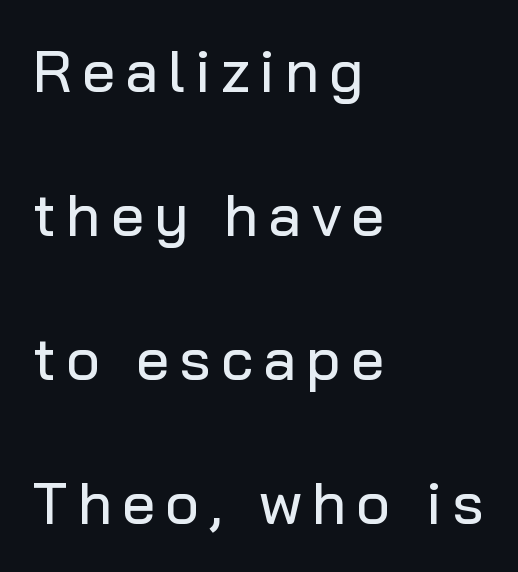
The image shows 59 px sans-serif type, upright; set left-aligned, loose line spacing (2.44x), not underlined; low stroke contrast and a medium x-height.
